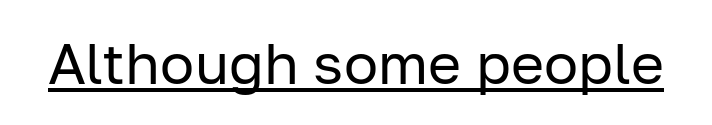
The image shows 57 px regular-weight sans-serif type, upright; set normal letter spacing, underlined; low stroke contrast and a medium x-height.
